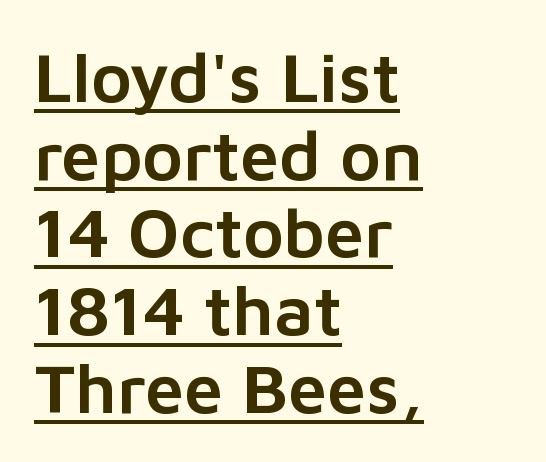
The image shows 70 px sans-serif type, upright; set left-aligned, tight line spacing (1.11x), normal letter spacing, underlined; low stroke contrast and a medium x-height.
